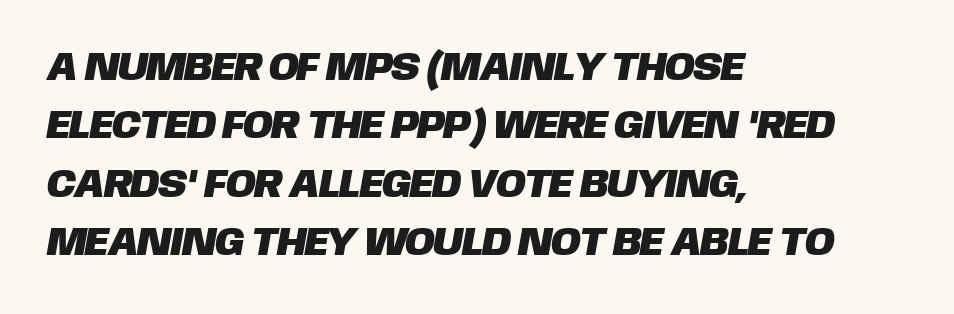
{"serif": "no", "width": "normal", "stroke_contrast": "low", "x_height": "large", "monospaced": "no", "underline": "no", "align": "left", "line_spacing": "normal", "line_spacing_ratio": 1.46, "letter_spacing": "normal", "letter_spacing_em": 0.0, "glyph_px": 40}
